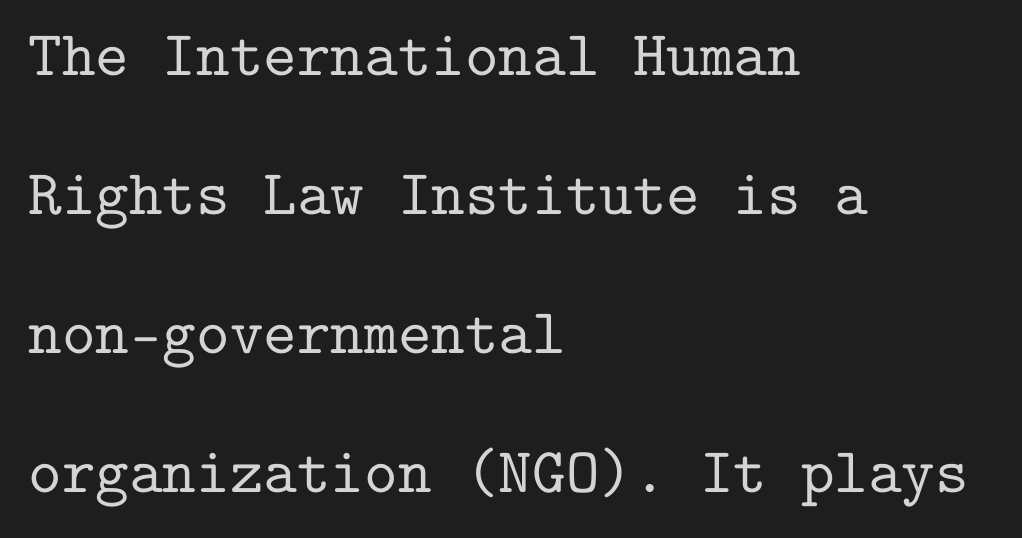
A serif font was chosen for this passage. Do the characters align in a grid? Yes, the font is monospaced. The paragraph has a hard left edge and a soft right edge. Nothing unusual about the tracking: characters are spaced as the font intends. Words float on clear page, feet unadorned. Posture: straight, roman, zero tilt.
